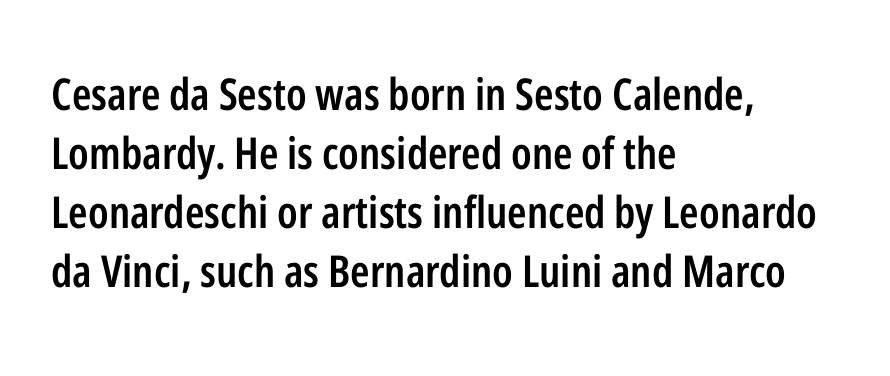
The image shows 44 px semibold, condensed sans-serif type, upright; set left-aligned, normal line spacing (1.34x), normal letter spacing, not underlined; low stroke contrast and a medium x-height.
